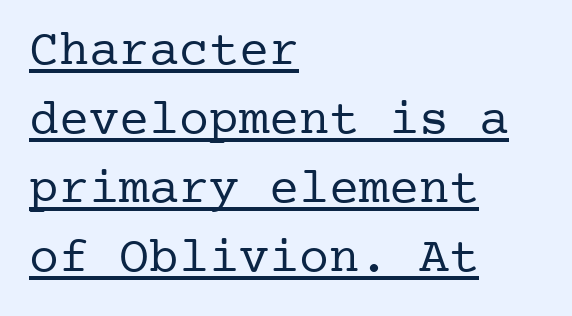
Does the copy run flush right? No — it runs flush left. The letters look calm and open, with moderate or lighter stems. Serif or sans? Serif — the stroke terminals have little feet. It's the straight-up-and-down kind of type. Is there an underline? Yes — a line sits under the letters. Characters follow at the spacing the type designer built in.
